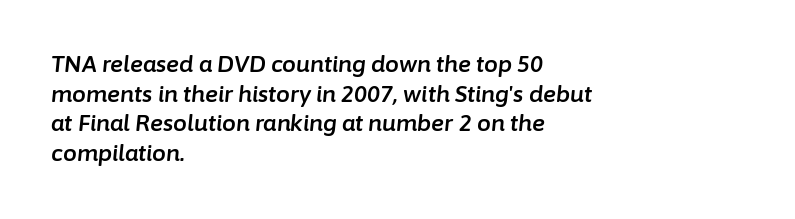
The image shows 22 px text type, italic (leaning right); set left-aligned, normal line spacing (1.35x), normal letter spacing, not underlined.
